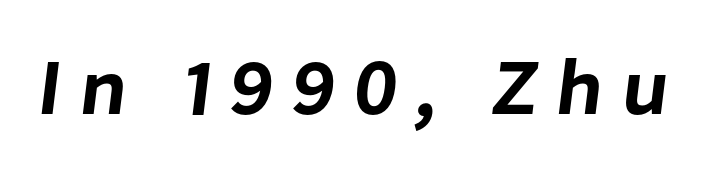
Do the characters align in a grid? No, the font is proportional. The face used here is rendered with a markedly widened letterfit. Plain, unruled lines of type. The type family on display is of the sans-serif kind.
